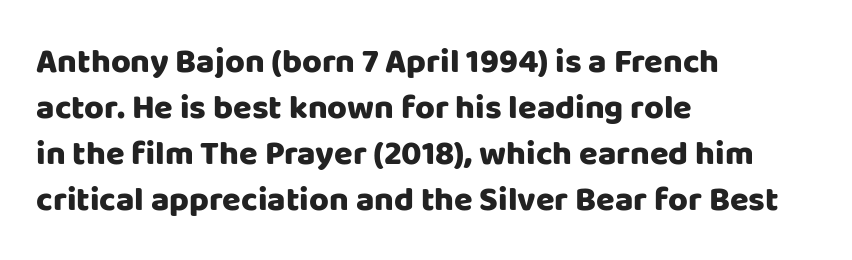
Q: Is the text bold? A: Yes.
Q: Is the text italic (slanted)? A: No, it is upright.
Q: Is the typeface a serif or a sans-serif typeface? A: Sans-serif.
Q: Is the text underlined? A: No.
Q: How is the paragraph aligned? A: Left-aligned.
Q: Is the spacing between letters normal or unusually wide? A: Normal.
Q: Is the spacing between lines tight, normal or loose? A: Normal.
Q: Width (condensed, normal, or wide)? A: Normal.
Q: Stroke contrast? A: Low.
Q: x-height? A: Large.
Q: Monospaced? A: No.
